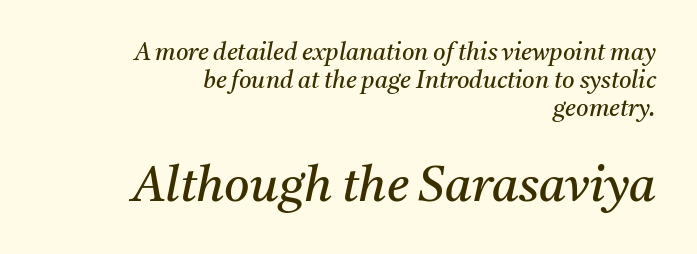
Q: Is the text bold? A: No.
Q: Is the text italic (slanted)? A: Yes, it leans right by about 11 degrees.
Q: Is the typeface a serif or a sans-serif typeface? A: Serif.
Q: Is the text underlined? A: No.
Q: How is the paragraph aligned? A: Right-aligned.
Q: Is the spacing between letters normal or unusually wide? A: Normal.
Q: Which block of text is set in a larger size, the first (top) or the second (bottom)? A: The second (bottom) one.
Q: Width (condensed, normal, or wide)? A: Normal.
Q: Stroke contrast? A: Medium.
Q: x-height? A: Medium.
Q: Monospaced? A: No.
